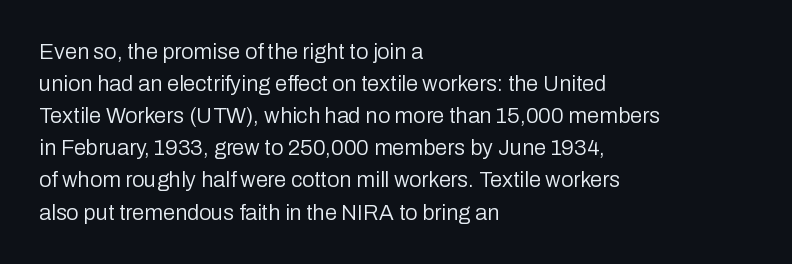
{"italic": "no", "bold": "no", "underline": "no", "align": "left", "line_spacing": "normal", "line_spacing_ratio": 1.46, "letter_spacing": "normal", "letter_spacing_em": 0.0, "glyph_px": 22}
